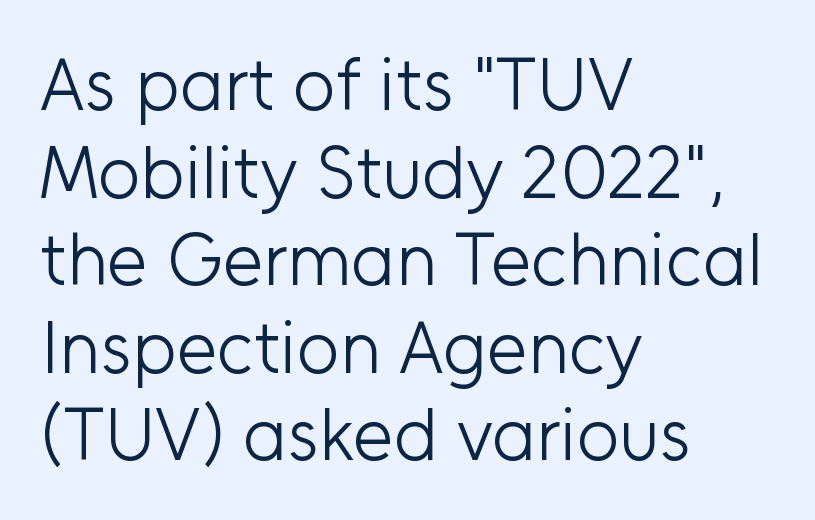
Nope, no serifs anywhere on these letters. Where is the straight margin? On the left. This sample uses an upright cut, with every glyph sitting square on the baseline. The letters advance in unequal steps, a hallmark of proportional type. Unmarked baselines from the first word to the last. The strokes carry an ordinary text weight at most.
